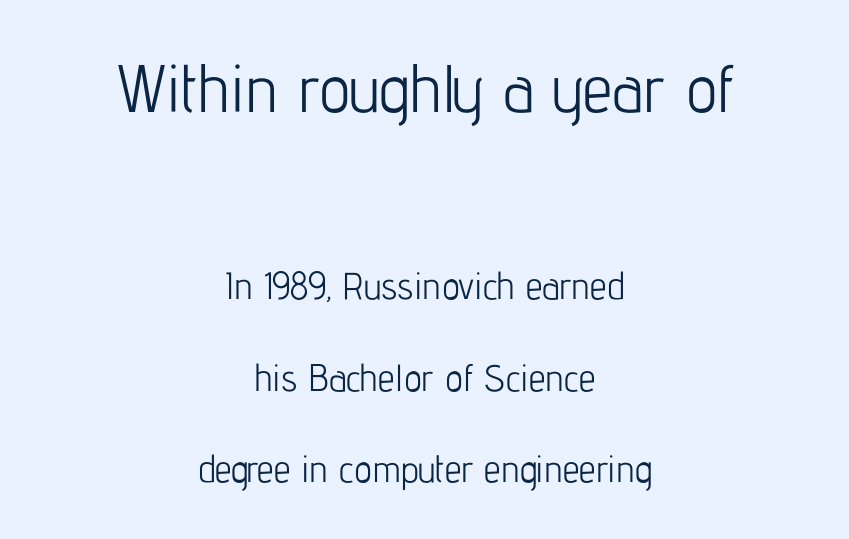
{"serif": "no", "italic": "no", "bold": "no", "weight": "light", "width": "condensed", "stroke_contrast": "low", "x_height": "medium", "monospaced": "no", "underline": "no", "align": "center", "line_spacing": "loose", "line_spacing_ratio": 2.41, "letter_spacing": "normal", "letter_spacing_em": 0.0, "larger_block": "first", "size_ratio": 1.76, "glyph_px": 67}
